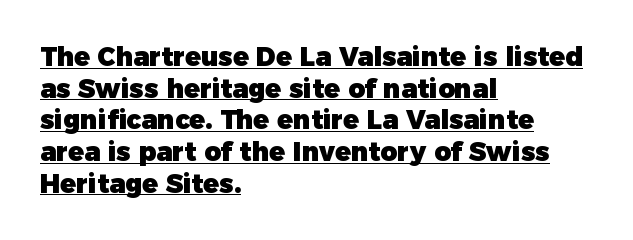
Do the letters lean? They stand straight. Horizontal alignment here is leftward, the default for most running prose. You can see a thin bar hugging the bottom of the glyphs. Heavy-handed strokes throughout: this text is bold.
